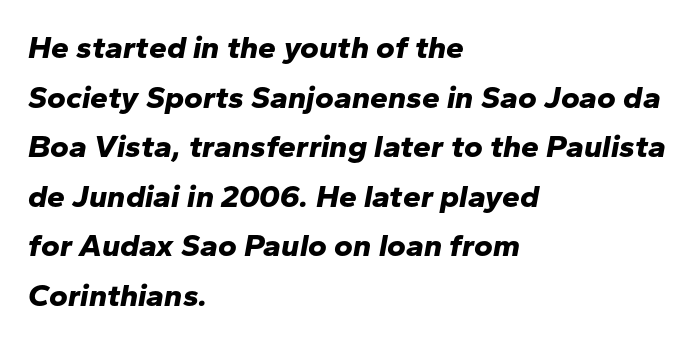
{"italic": "yes", "lean": "right", "slant_degrees": 10, "bold": "yes", "weight": "bold", "width": "normal", "stroke_contrast": "low", "x_height": "medium", "monospaced": "no", "underline": "no", "align": "left", "line_spacing": "normal", "line_spacing_ratio": 1.55, "letter_spacing": "normal", "letter_spacing_em": 0.0, "glyph_px": 32}
